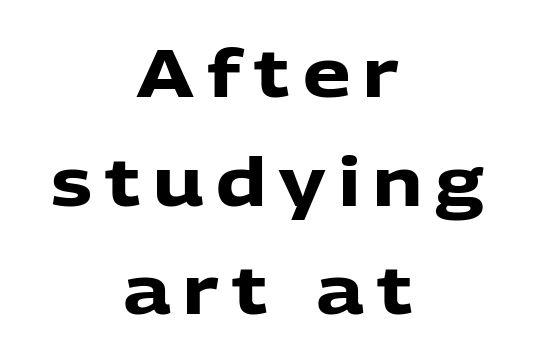
{"serif": "no", "italic": "no", "bold": "yes", "weight": "heavy", "width": "normal", "stroke_contrast": "low", "x_height": "medium", "monospaced": "no", "underline": "no", "align": "center", "line_spacing": "normal", "line_spacing_ratio": 1.62, "glyph_px": 67}
